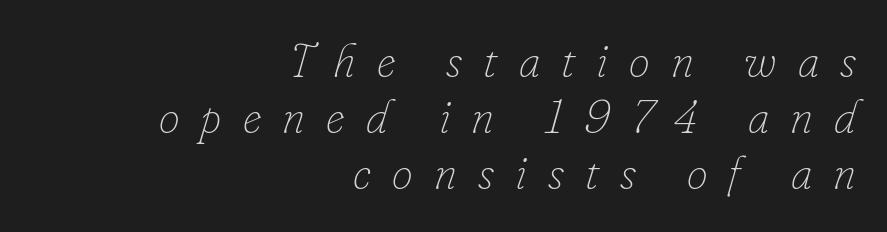
Q: Is the text bold? A: No.
Q: Is the text italic (slanted)? A: Yes, it leans right by about 16 degrees.
Q: Is the text underlined? A: No.
Q: How is the paragraph aligned? A: Right-aligned.
Q: Is the spacing between letters normal or unusually wide? A: Unusually wide.
Q: Width (condensed, normal, or wide)? A: Normal.
Q: Stroke contrast? A: Low.
Q: x-height? A: Small.
Q: Monospaced? A: No.
